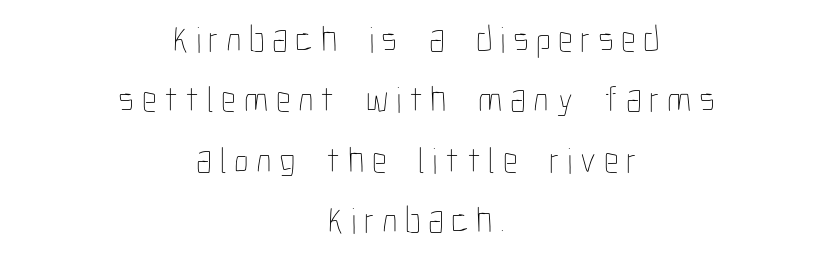
Q: Is the text bold? A: No.
Q: Is the text italic (slanted)? A: No, it is upright.
Q: Is the text underlined? A: No.
Q: How is the paragraph aligned? A: Centered.
Q: Is the spacing between letters normal or unusually wide? A: Unusually wide.
Q: Is the spacing between lines tight, normal or loose? A: Normal.
Q: Width (condensed, normal, or wide)? A: Condensed.
Q: Stroke contrast? A: Low.
Q: x-height? A: Medium.
Q: Monospaced? A: No.
